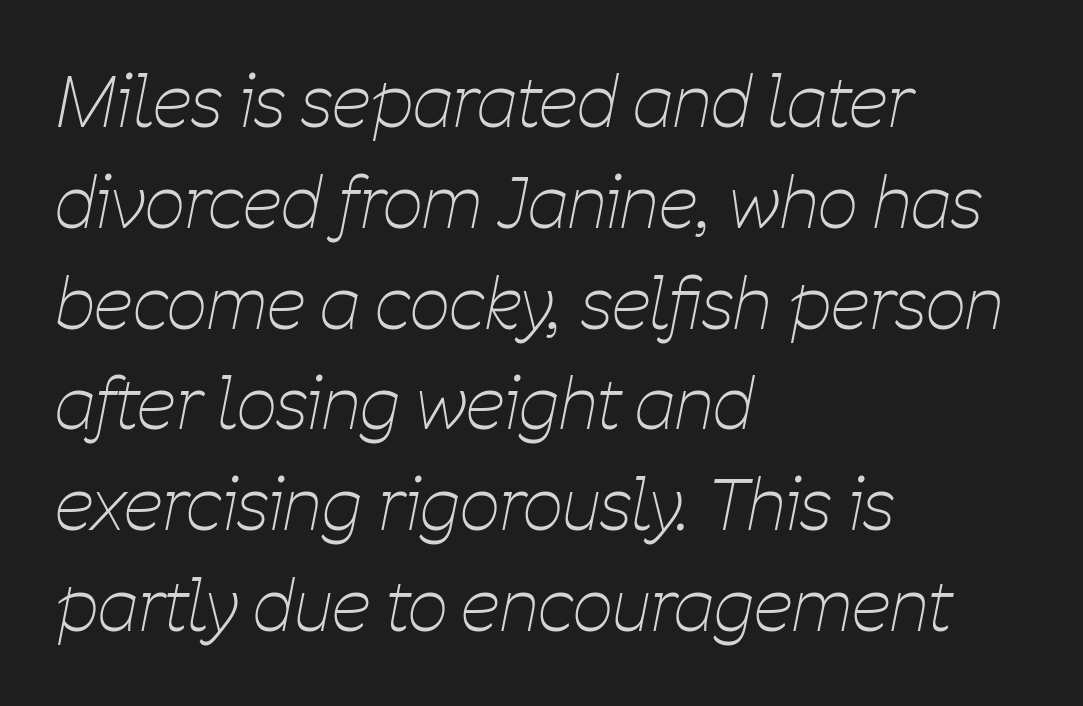
The image shows 70 px thin, condensed type, italic (leaning right); set left-aligned, normal line spacing (1.44x), normal letter spacing, not underlined; low stroke contrast and a medium x-height.
